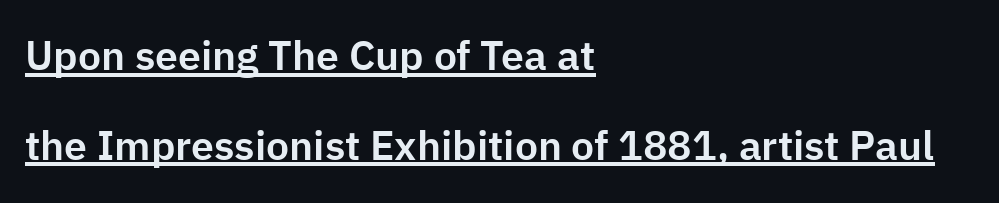
{"serif": "no", "italic": "no", "width": "normal", "stroke_contrast": "low", "x_height": "medium", "monospaced": "no", "underline": "yes", "align": "left", "line_spacing": "loose", "line_spacing_ratio": 2.19, "letter_spacing": "normal", "letter_spacing_em": 0.0, "glyph_px": 41}
